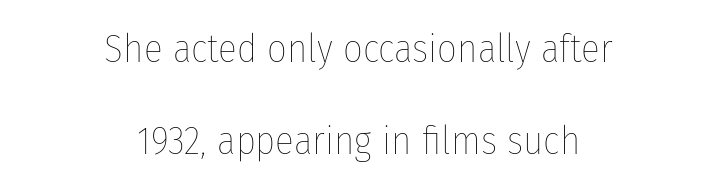
The image shows 39 px thin, condensed type, upright; set centered, loose line spacing (2.37x), normal letter spacing, not underlined; low stroke contrast and a medium x-height.
